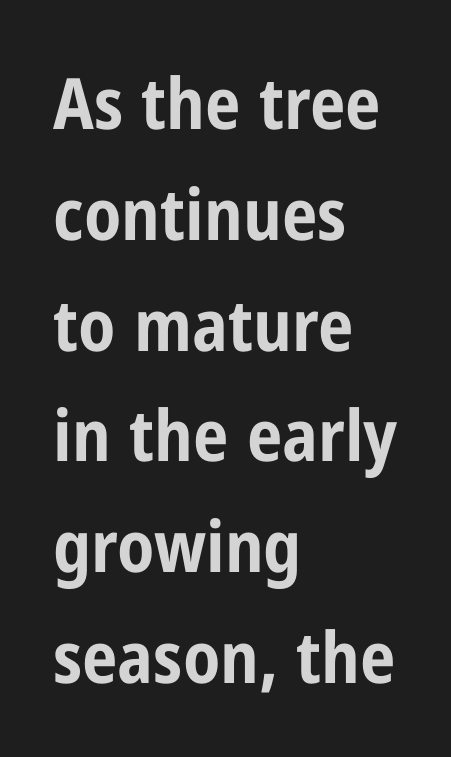
The image shows 71 px bold, condensed sans-serif type, upright; set left-aligned, normal line spacing (1.56x), normal letter spacing, not underlined; low stroke contrast and a medium x-height.
